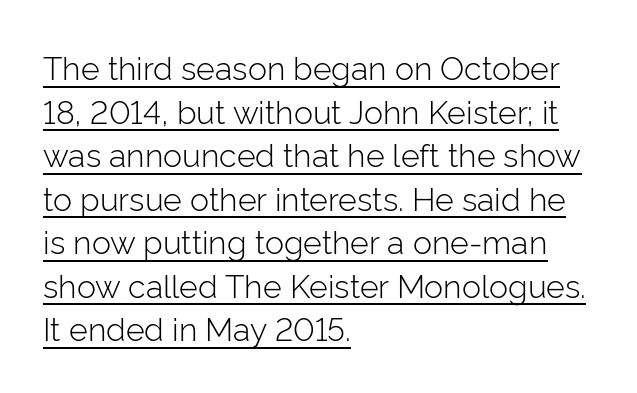
The image shows 32 px light sans-serif type, upright; set left-aligned, normal line spacing (1.36x), normal letter spacing, underlined; low stroke contrast and a medium x-height.
